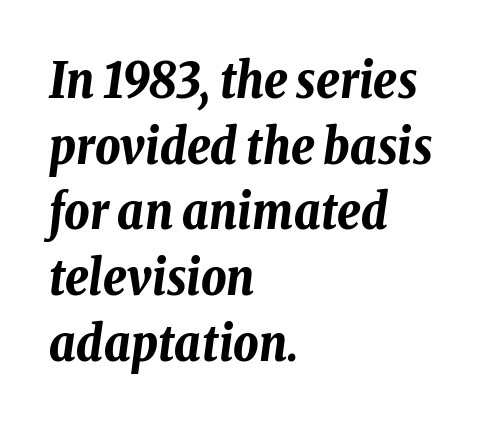
Q: Is the text bold? A: Yes.
Q: Is the text italic (slanted)? A: Yes, it leans right by about 8 degrees.
Q: Is the text underlined? A: No.
Q: How is the paragraph aligned? A: Left-aligned.
Q: Is the spacing between letters normal or unusually wide? A: Normal.
Q: Is the spacing between lines tight, normal or loose? A: Normal.
Q: Width (condensed, normal, or wide)? A: Condensed.
Q: Stroke contrast? A: Low.
Q: x-height? A: Medium.
Q: Monospaced? A: No.
